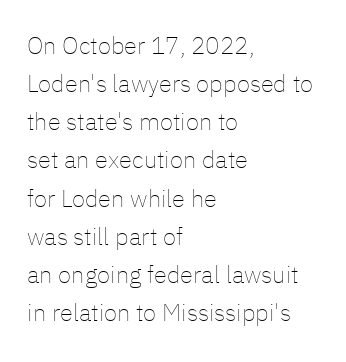
Q: Is the text bold? A: No.
Q: Is the text italic (slanted)? A: No, it is upright.
Q: Is the text underlined? A: No.
Q: How is the paragraph aligned? A: Left-aligned.
Q: Is the spacing between letters normal or unusually wide? A: Normal.
Q: Is the spacing between lines tight, normal or loose? A: Normal.
